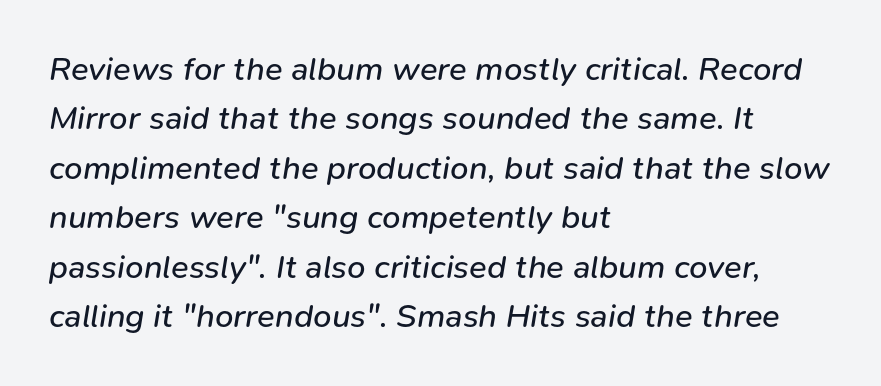
The image shows 33 px regular-weight type, italic (leaning right); set left-aligned, normal line spacing (1.5x), normal letter spacing, not underlined; low stroke contrast and a medium x-height.
